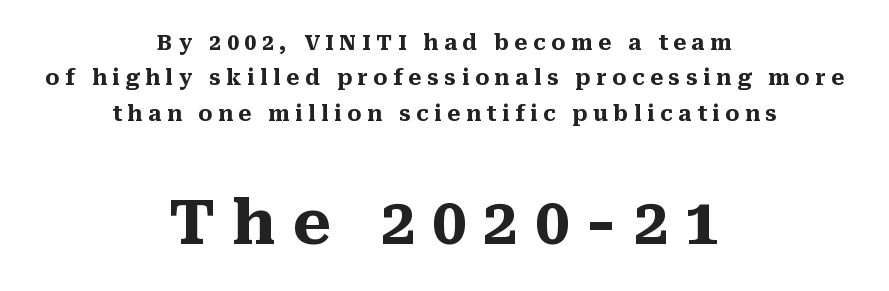
{"serif": "yes", "italic": "no", "bold": "yes", "weight": "heavy", "width": "normal", "stroke_contrast": "medium", "x_height": "medium", "monospaced": "no", "underline": "no", "align": "center", "line_spacing": "normal", "line_spacing_ratio": 1.69, "letter_spacing": "wide", "letter_spacing_em": 0.27, "larger_block": "second", "size_ratio": 2.95, "glyph_px": 62}
